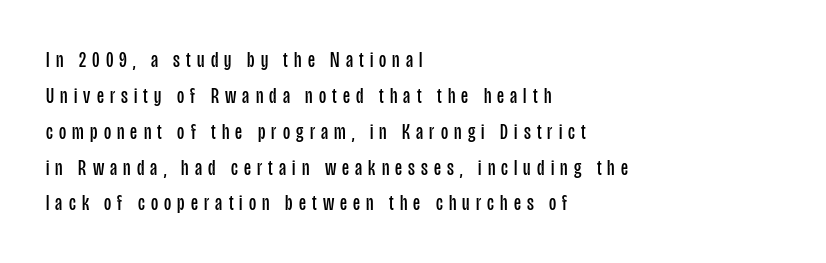
Q: Is the text bold? A: No.
Q: Is the text italic (slanted)? A: No, it is upright.
Q: Is the text underlined? A: No.
Q: How is the paragraph aligned? A: Left-aligned.
Q: Is the spacing between letters normal or unusually wide? A: Unusually wide.
Q: Is the spacing between lines tight, normal or loose? A: Normal.
